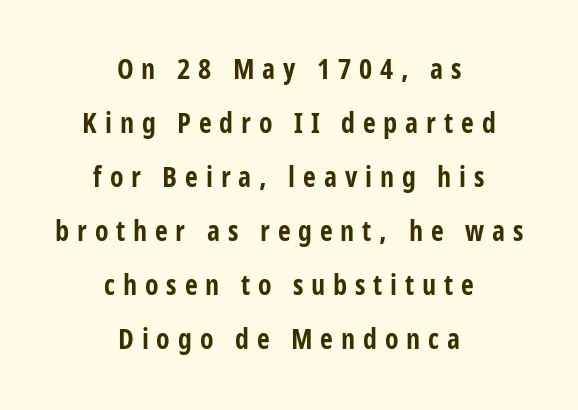
{"serif": "no", "italic": "no", "bold": "yes", "weight": "bold", "width": "condensed", "stroke_contrast": "low", "x_height": "medium", "monospaced": "no", "underline": "no", "align": "center", "line_spacing": "loose", "line_spacing_ratio": 1.93, "letter_spacing": "wide", "letter_spacing_em": 0.28, "glyph_px": 28}
